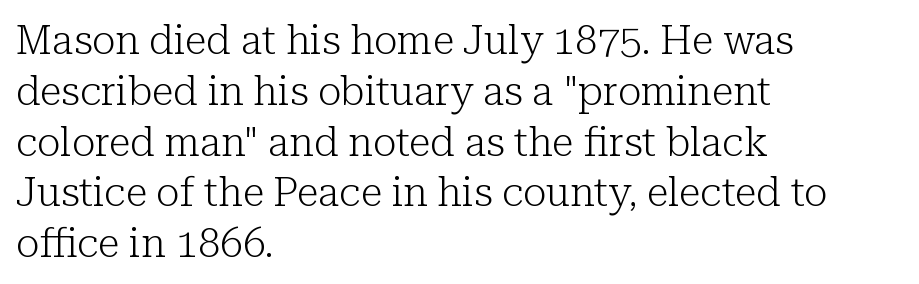
How would I describe the line gaps? Plain and ordinary. The type family on display is of the serif kind. The compositor pushed each line to the left boundary. A bare baseline throughout the passage. The rendering keeps characters at their native spacing.
